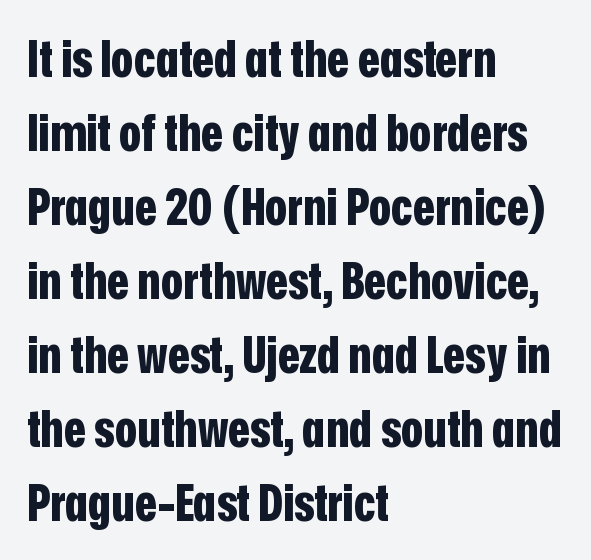
The image shows 51 px bold, condensed sans-serif type, upright; set left-aligned, normal line spacing (1.45x), normal letter spacing, not underlined; low stroke contrast and a medium x-height.
